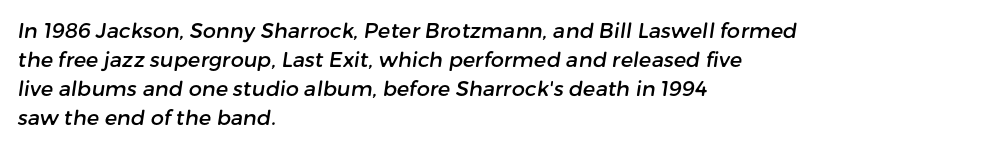
Q: Is the text underlined? A: No.
Q: How is the paragraph aligned? A: Left-aligned.
Q: Is the spacing between letters normal or unusually wide? A: Normal.
Q: Is the spacing between lines tight, normal or loose? A: Normal.
